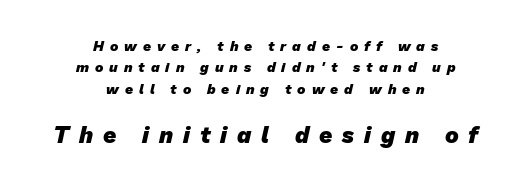
{"bold": "yes", "underline": "no", "align": "center", "line_spacing": "normal", "line_spacing_ratio": 1.53, "letter_spacing": "wide", "letter_spacing_em": 0.43, "larger_block": "second", "size_ratio": 1.64, "glyph_px": 23}
